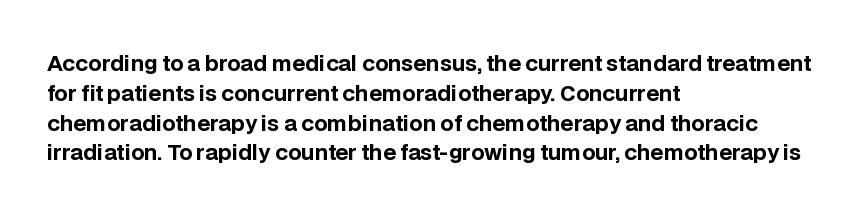
Q: Is the text bold? A: Yes.
Q: Is the text italic (slanted)? A: No, it is upright.
Q: Is the text underlined? A: No.
Q: How is the paragraph aligned? A: Left-aligned.
Q: Is the spacing between letters normal or unusually wide? A: Normal.
Q: Is the spacing between lines tight, normal or loose? A: Normal.
